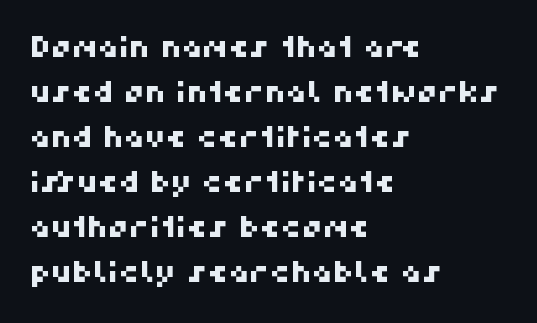
The image shows 29 px sans-serif type; set left-aligned, normal line spacing (1.55x), normal letter spacing, not underlined; high stroke contrast and a medium x-height.
